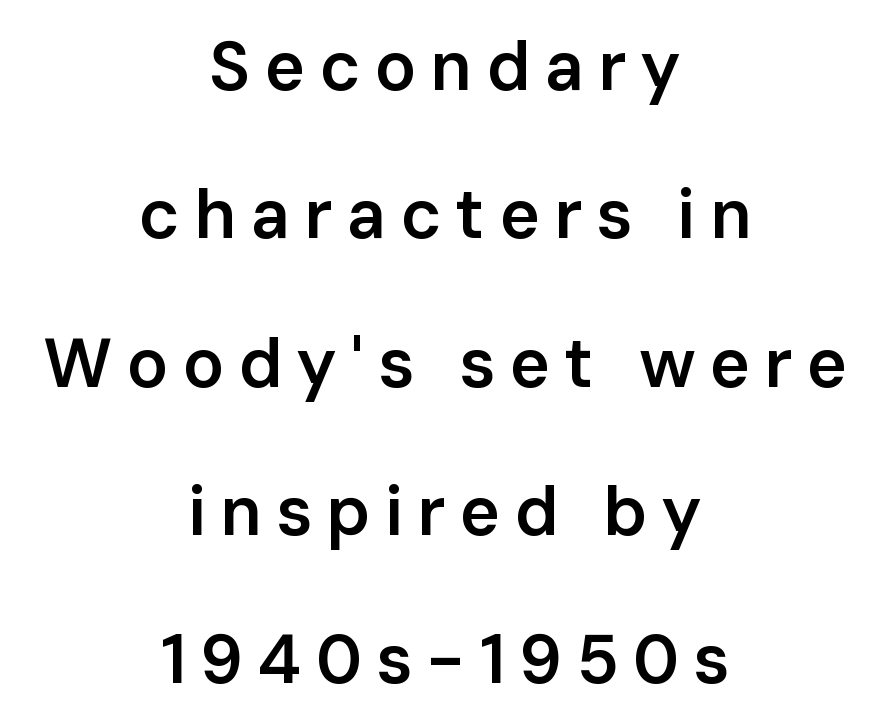
The image shows 69 px semibold sans-serif type, upright; set centered, loose line spacing (2.15x), unusually wide letter spacing (+0.2 em), not underlined; low stroke contrast and a medium x-height.
